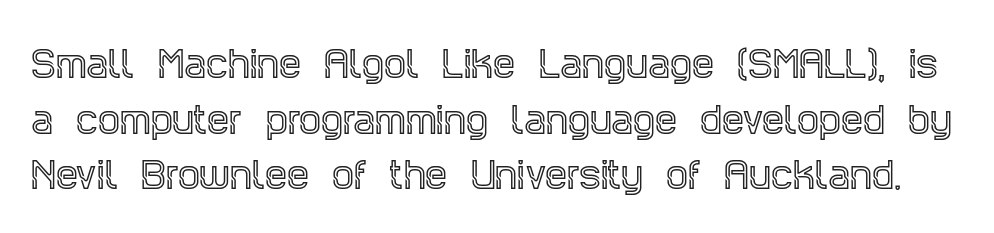
Q: Is the text italic (slanted)? A: No, it is upright.
Q: Is the typeface a serif or a sans-serif typeface? A: Serif.
Q: Is the text underlined? A: No.
Q: Is the spacing between letters normal or unusually wide? A: Normal.
Q: Is the spacing between lines tight, normal or loose? A: Normal.
Q: Width (condensed, normal, or wide)? A: Condensed.
Q: x-height? A: Large.
Q: Monospaced? A: No.
